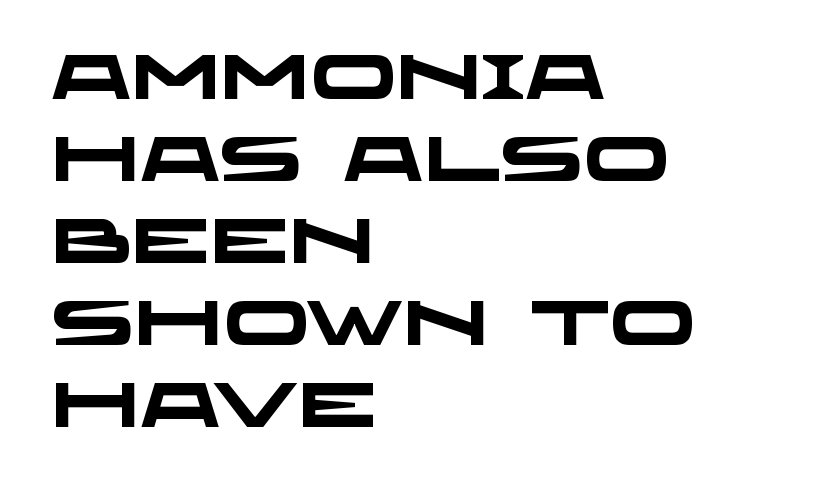
The rendering uses a moderate line-height, typical for paragraphs. Emphasis by weight is at full strength: bold. The compositor pushed each line to the left boundary. Short note: letters normally spaced. Font category for this specimen: sans-serif.
